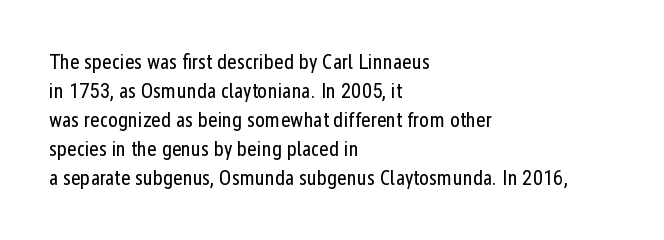
The image shows 21 px text type, upright; set left-aligned, normal line spacing (1.38x), normal letter spacing, not underlined.
